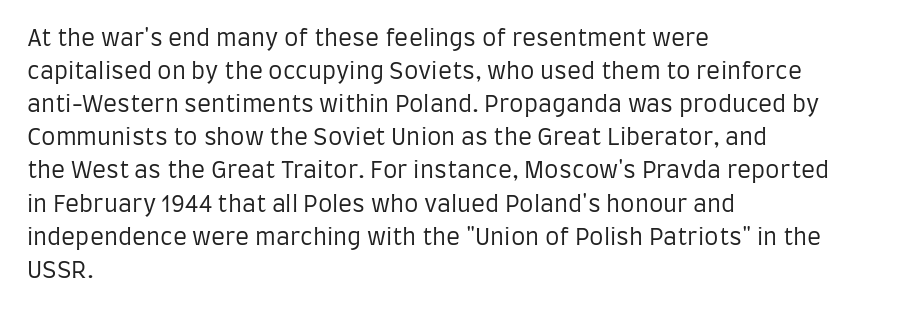
Q: Is the text bold? A: No.
Q: Is the text italic (slanted)? A: No, it is upright.
Q: Is the text underlined? A: No.
Q: How is the paragraph aligned? A: Left-aligned.
Q: Is the spacing between letters normal or unusually wide? A: Normal.
Q: Is the spacing between lines tight, normal or loose? A: Normal.
